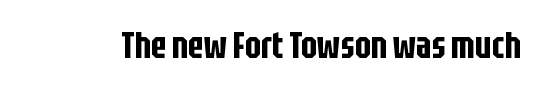
When letters stand straight like this, we call the style roman or upright. The specimen omits any rule beneath the text block's lines. To sum up the face: it is a sans, with no serifs. Spacing between characters is what you'd get straight out of the box. The face used here is proportionally spaced, like ordinary book or web type.
